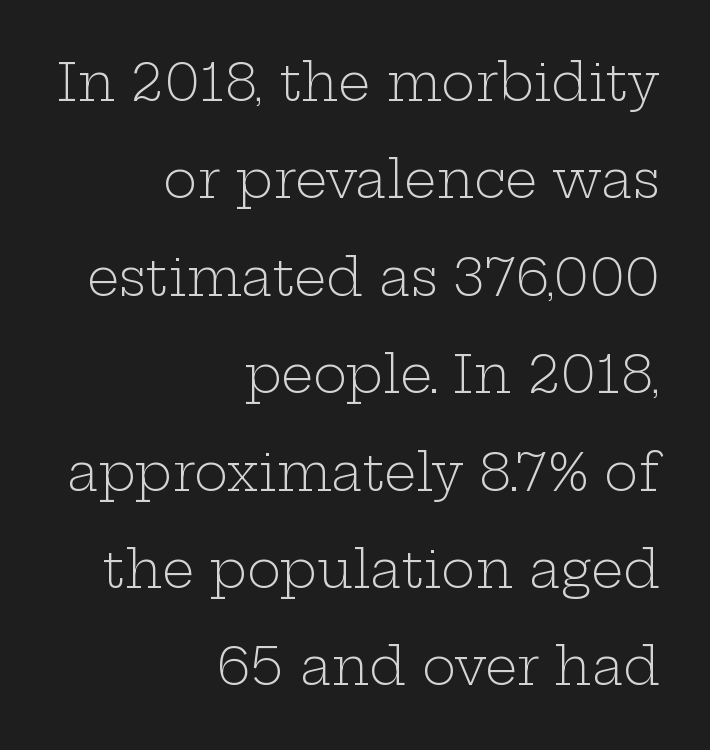
The image shows 51 px light, wide serif type, upright; set right-aligned, loose line spacing (1.91x), normal letter spacing, not underlined; low stroke contrast and a medium x-height.
